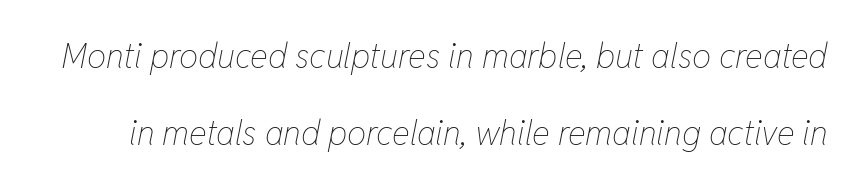
Underline: absent. Is the type slanted? Yes — the strokes lean at a clear angle. Vertical spacing — loose. Looks like regular typesetting: each glyph gets only the width it needs. Standard letterfit; no display-style spreading of the glyphs. Stroke thickness stays within the range of a standard reading face or lighter.
